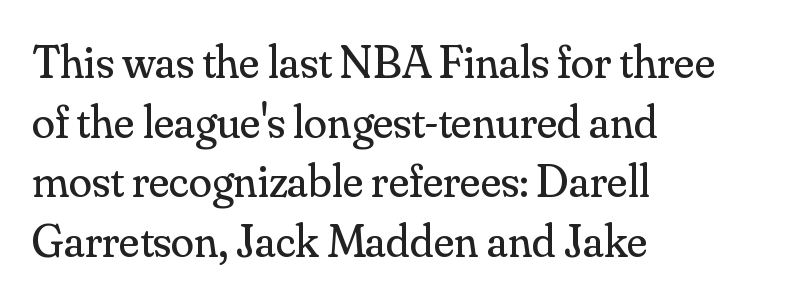
{"serif": "yes", "italic": "no", "bold": "no", "weight": "regular", "width": "normal", "stroke_contrast": "medium", "x_height": "small", "monospaced": "no", "underline": "no", "align": "left", "line_spacing": "normal", "line_spacing_ratio": 1.27, "letter_spacing": "normal", "letter_spacing_em": 0.0, "glyph_px": 47}
